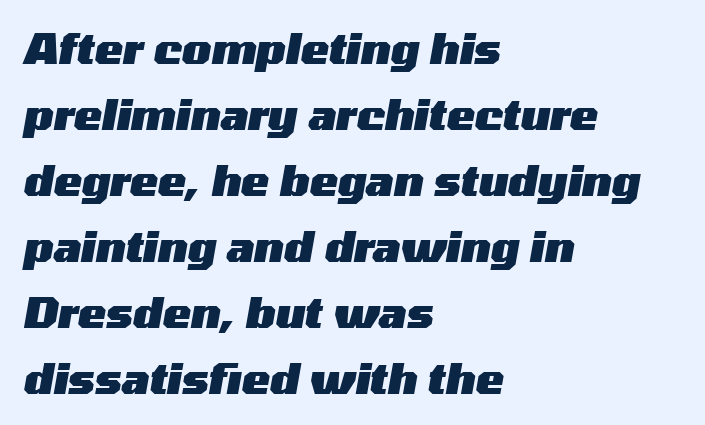
A typesetter would call this proportional, since set widths differ per character. Whoever set this chose a conventional vertical rhythm. A student would call this left alignment; a typographer would say flush left, rag right. Does the weight exceed regular? Yes, all the way to bold. Nobody touched the tracking dial on this one.
